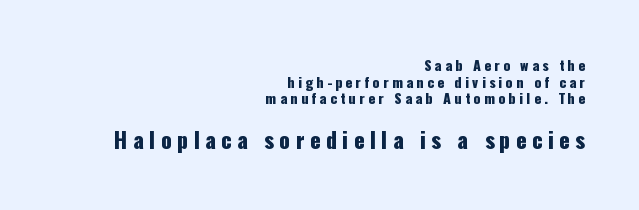
Horizontal alignment here is rightward, an uncommon choice for prose. A typesetter would mark this as roman, not italic. Bare-footed words on every line. The second block has been scaled up relative to the first. Does extra space separate the letters? Yes, quite a lot of it.
